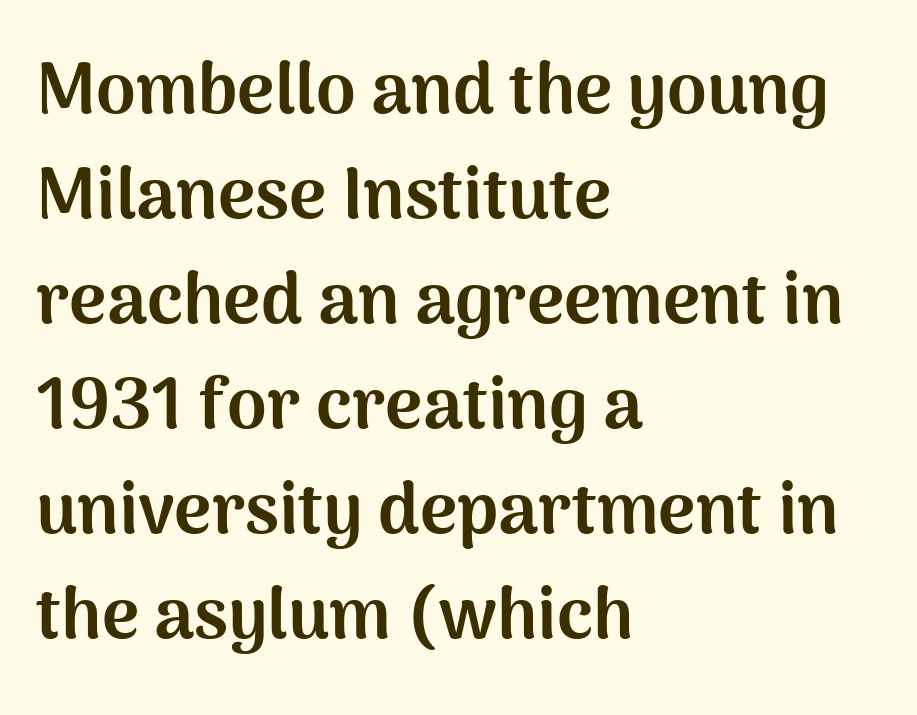
The image shows 71 px bold sans-serif type, upright; set left-aligned, normal line spacing (1.48x), normal letter spacing, not underlined; medium stroke contrast and a medium x-height.
